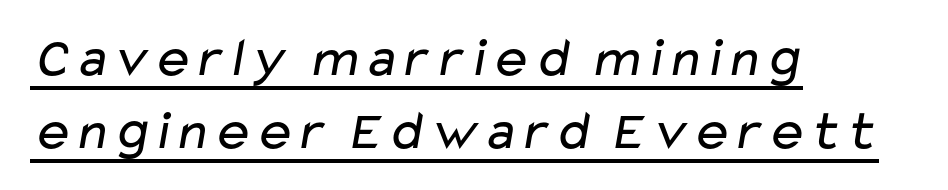
The image shows 56 px regular-weight, wide sans-serif type; set left-aligned, normal line spacing (1.3x), normal letter spacing, underlined; low stroke contrast and a medium x-height.
